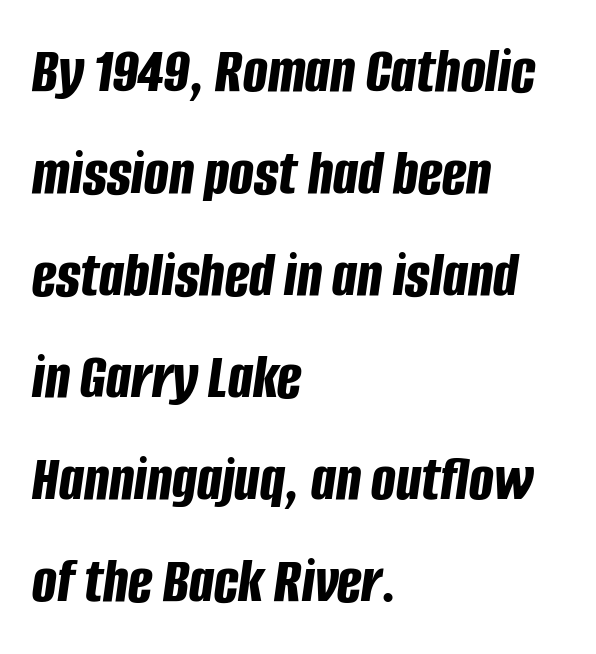
The image shows 65 px bold, condensed type, italic (leaning right); set left-aligned, normal line spacing (1.57x), normal letter spacing, not underlined; low stroke contrast and a large x-height.
